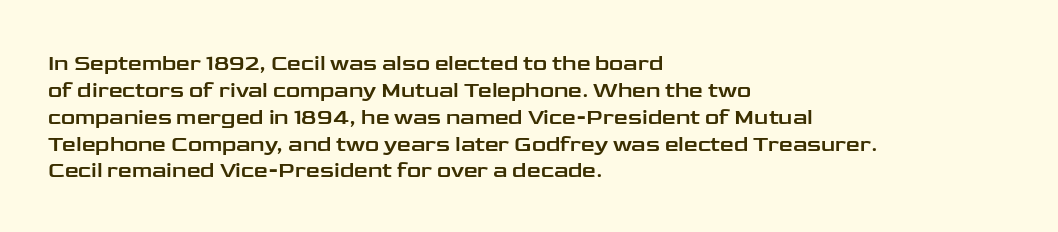
Q: Is the text italic (slanted)? A: No, it is upright.
Q: Is the text underlined? A: No.
Q: How is the paragraph aligned? A: Left-aligned.
Q: Is the spacing between letters normal or unusually wide? A: Normal.
